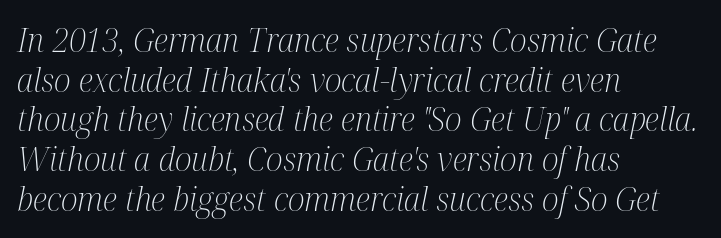
The image shows 32 px light, condensed serif type, italic (leaning right); set left-aligned, line spacing 1.24x, normal letter spacing, not underlined; medium stroke contrast and a medium x-height.
